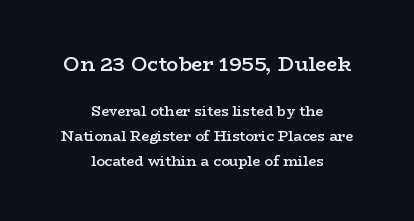
{"italic": "no", "bold": "semi", "underline": "no", "align": "center", "line_spacing_ratio": 1.8, "letter_spacing": "normal", "letter_spacing_em": 0.0, "larger_block": "first", "size_ratio": 1.43, "glyph_px": 20}
